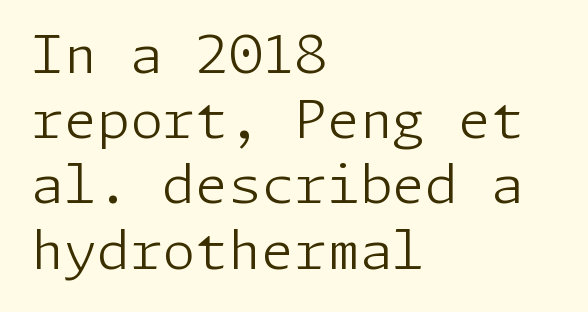
The rendering anchors every line to the left-hand side. The space beneath each line is pristine and unruled. Characters remain perfectly vertical along every line. This rendering employs a face without finishing strokes, i.e., a sans-serif.
